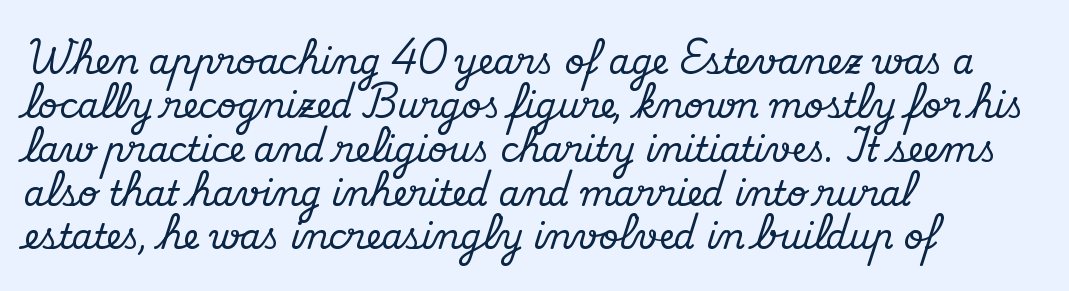
The face used here is seriffed, in the tradition of book romans. The area under the type is left untouched. The rows are spaced the way most documents space them. Proportional: the letters do not fall into vertical columns.
